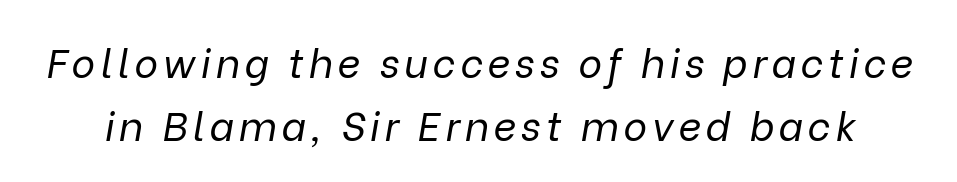
The image shows 40 px regular-weight type, italic (leaning right); set normal line spacing (1.57x), not underlined; low stroke contrast and a medium x-height.
